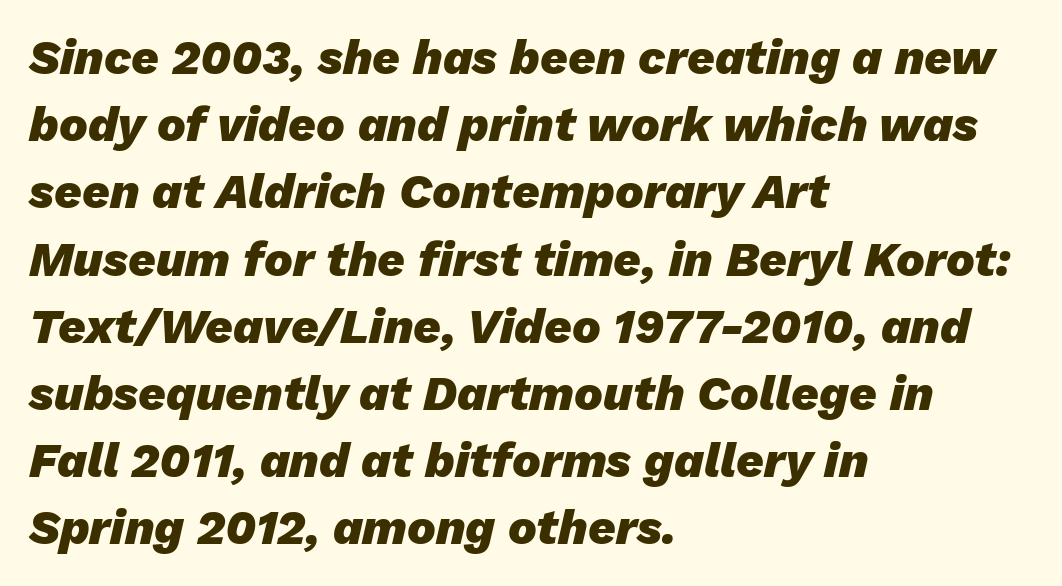
The image shows 48 px heavy type, italic (leaning right); set left-aligned, normal line spacing (1.4x), normal letter spacing, not underlined; low stroke contrast and a medium x-height.
